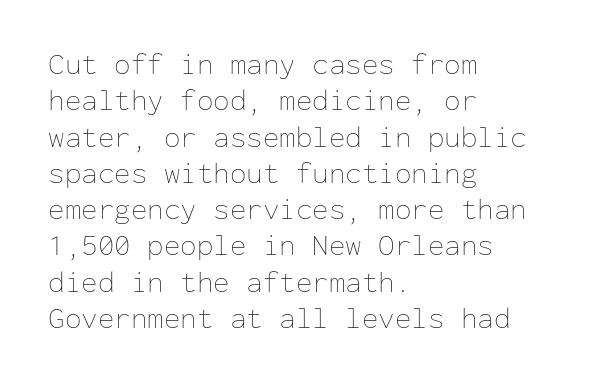
{"italic": "no", "bold": "no", "weight": "thin", "width": "normal", "stroke_contrast": "low", "x_height": "medium", "monospaced": "yes", "underline": "no", "align": "left", "line_spacing_ratio": 1.21, "letter_spacing": "normal", "letter_spacing_em": 0.0, "glyph_px": 30}
